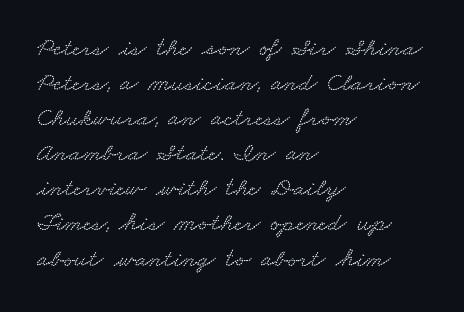
Q: Is the text underlined? A: No.
Q: How is the paragraph aligned? A: Left-aligned.
Q: Is the spacing between letters normal or unusually wide? A: Normal.
Q: Is the spacing between lines tight, normal or loose? A: Normal.
